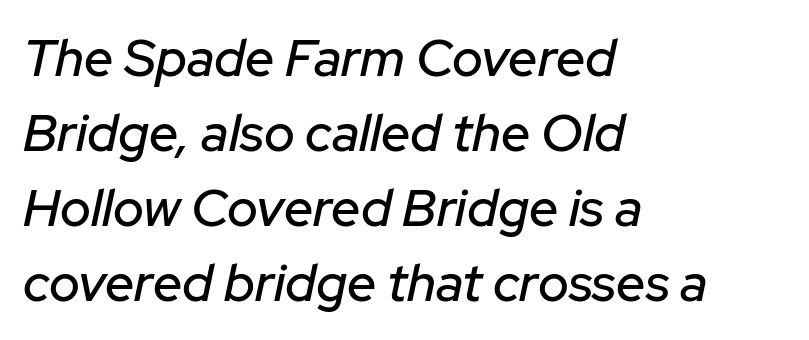
The image shows 52 px text type, italic (leaning right); set left-aligned, normal line spacing (1.44x), normal letter spacing, not underlined; low stroke contrast and a medium x-height.
